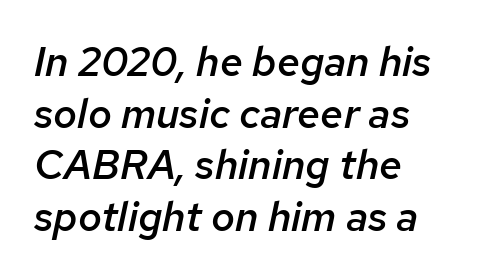
Its strokes are somewhat broadened, the hallmark of semibold type. Line beginnings align vertically; line endings do not. These lines were composed using italics. Horizontal bands of white between lines are of average thickness. Any mark beneath the type? The region is blank.
